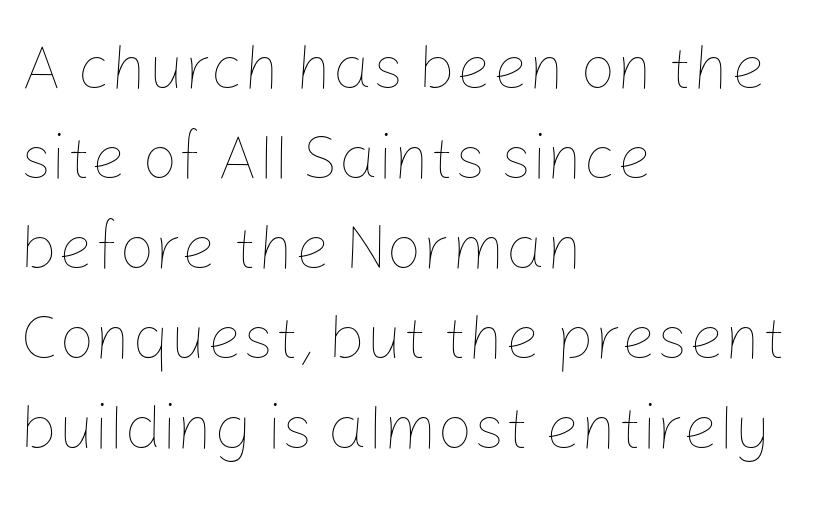
Stroke mass is kept to a normal reading level or below. Quick note: not italic, upright. This sample uses plain, unmodified letter spacing. This sample keeps an unexceptional amount of space between lines. A student would call this left alignment; a typographer would say flush left, rag right. The passage shown is typed in a proportional face where columns would drift.
